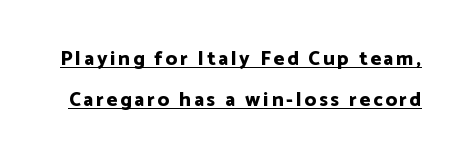
{"italic": "no", "bold": "yes", "underline": "yes", "line_spacing": "loose", "line_spacing_ratio": 2.06, "glyph_px": 20}
